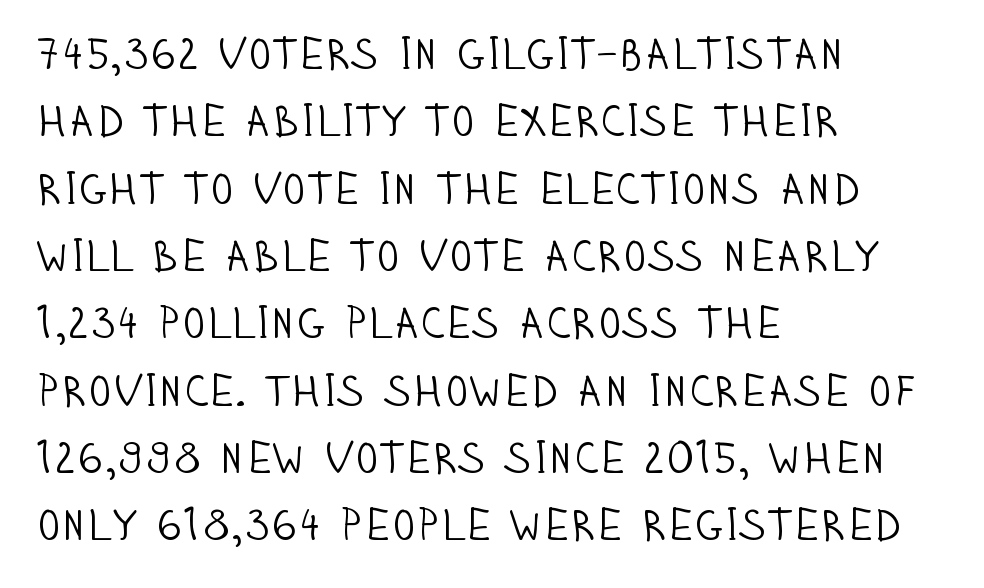
Character widths vary here, with narrow letters taking less room than wide ones. Any mark beneath the type? The region is blank. Type style note: lacks serifs. Observe the ordinary spacing: letters are neighbours, not strangers. A student would call this left alignment; a typographer would say flush left, rag right. The characters are drawn with everyday or finer stroke widths.
